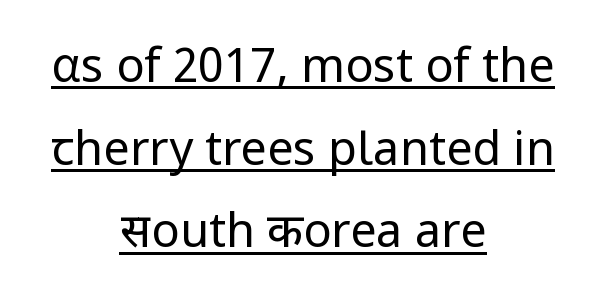
Q: Is the text bold? A: No.
Q: Is the text italic (slanted)? A: No, it is upright.
Q: Is the typeface a serif or a sans-serif typeface? A: Sans-serif.
Q: Is the text underlined? A: Yes.
Q: How is the paragraph aligned? A: Centered.
Q: Is the spacing between letters normal or unusually wide? A: Normal.
Q: Width (condensed, normal, or wide)? A: Normal.
Q: Stroke contrast? A: Low.
Q: x-height? A: Medium.
Q: Monospaced? A: No.
